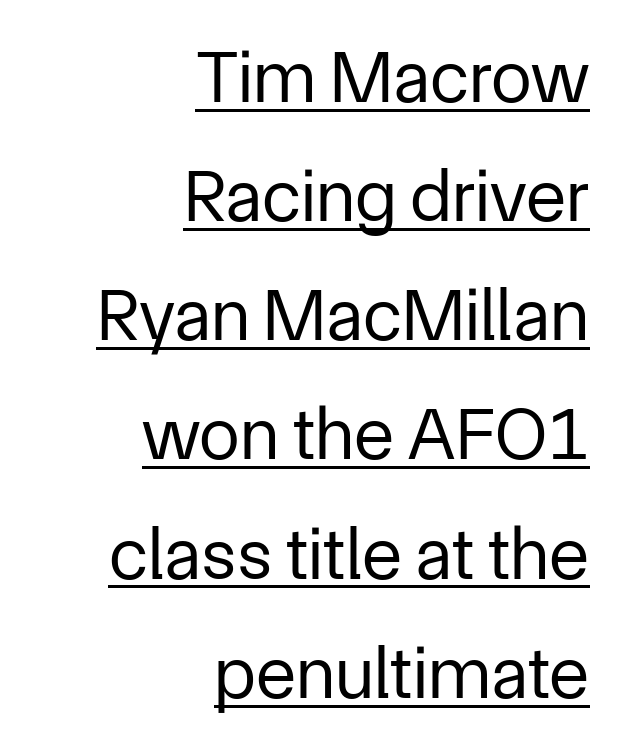
The ragged edge is on the left, which tells us the setting is flush right. Character widths vary here, with narrow letters taking less room than wide ones. Posture: straight, roman, zero tilt. Stroke terminals: plain, sans-serif. This sample carries an underscore along the baseline area.
